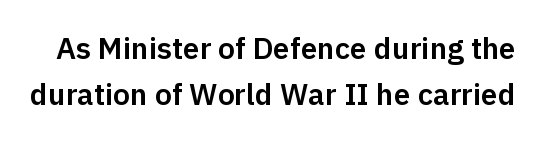
{"serif": "no", "italic": "no", "width": "normal", "stroke_contrast": "low", "x_height": "medium", "monospaced": "no", "underline": "no", "line_spacing": "normal", "line_spacing_ratio": 1.53, "letter_spacing": "normal", "letter_spacing_em": 0.0, "glyph_px": 30}
